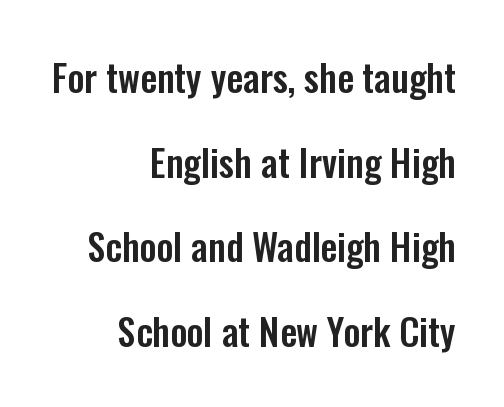
Q: Is the text italic (slanted)? A: No, it is upright.
Q: Is the typeface a serif or a sans-serif typeface? A: Sans-serif.
Q: Is the text underlined? A: No.
Q: How is the paragraph aligned? A: Right-aligned.
Q: Is the spacing between letters normal or unusually wide? A: Normal.
Q: Is the spacing between lines tight, normal or loose? A: Loose.
Q: Width (condensed, normal, or wide)? A: Condensed.
Q: Stroke contrast? A: Low.
Q: x-height? A: Medium.
Q: Monospaced? A: No.
